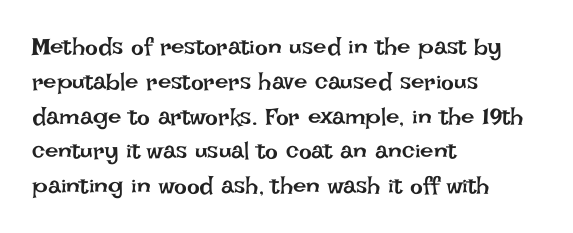
Summary of weight: not heavy and not bold. The passage shown stacks its lines at a standard gap. Upright lettering throughout. Tracking value appears to be zero — textbook default spacing.
